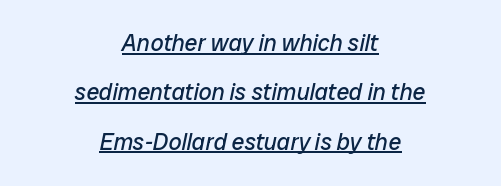
The image shows 23 px text type, italic (leaning right); set centered, loose line spacing (2.15x), normal letter spacing, underlined.
